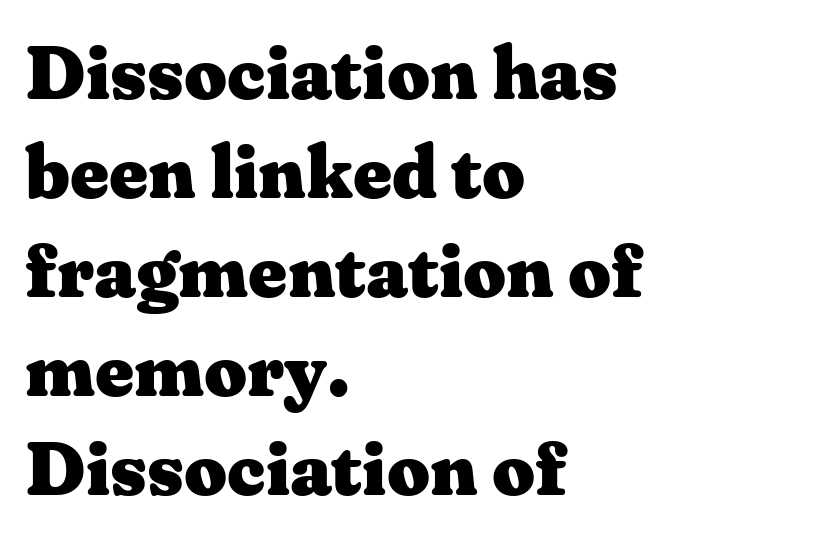
Rows of type keep a routine distance in the vertical direction. Standard letterfit; no display-style spreading of the glyphs. Spacing verdict: proportional, widths tailored to each character. Old-style or modern, the face here clearly has serifs. The space directly below the letters is spotless. You'd pick this weight for a headline — it's a proper bold.
